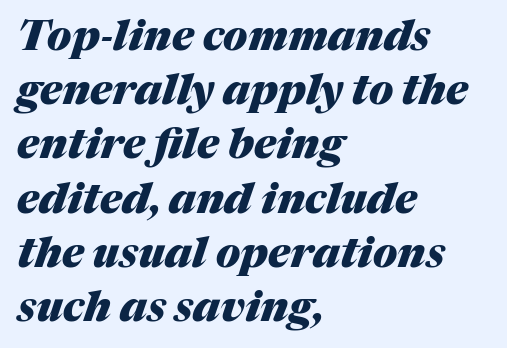
Spacing verdict: proportional, widths tailored to each character. Look at the stroke-to-counter ratio: heavy, a bold. No extra tracking has been applied to these lines. Anything drawn beneath the words? Only blank space. This rendering uses left alignment, leaving the right contour irregular. The leading is moderate, giving the passage an even texture.
